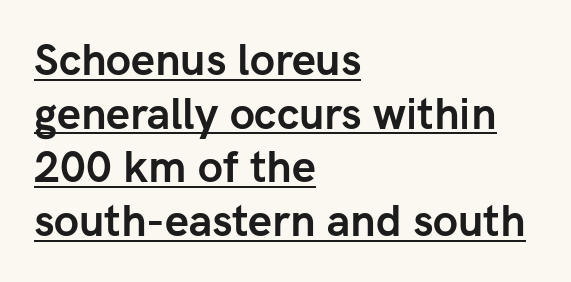
{"serif": "no", "italic": "no", "bold": "yes", "weight": "semibold", "width": "normal", "stroke_contrast": "low", "x_height": "medium", "monospaced": "no", "underline": "yes", "align": "left", "line_spacing": "normal", "line_spacing_ratio": 1.25, "letter_spacing": "normal", "letter_spacing_em": 0.0, "glyph_px": 43}
